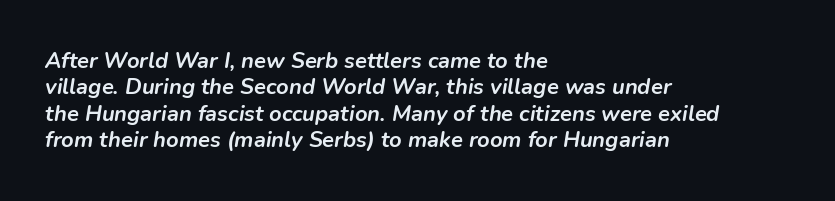
The image shows 22 px bold type, italic (leaning right); set left-aligned, line spacing 1.2x, normal letter spacing, not underlined.
